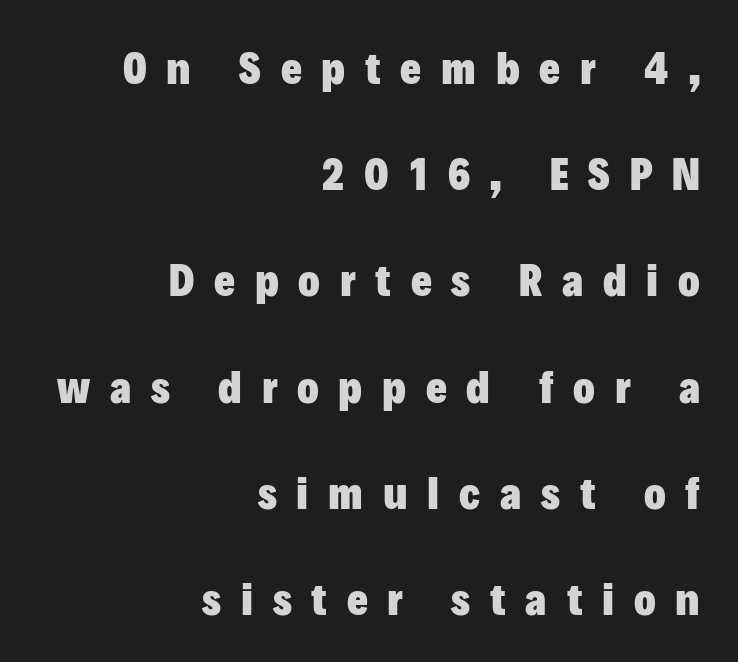
{"serif": "no", "italic": "no", "bold": "yes", "weight": "heavy", "width": "normal", "stroke_contrast": "low", "x_height": "medium", "monospaced": "no", "underline": "no", "align": "right", "line_spacing": "loose", "line_spacing_ratio": 2.36, "letter_spacing": "wide", "letter_spacing_em": 0.44, "glyph_px": 45}
